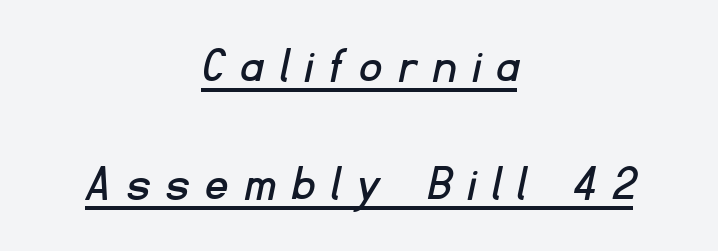
The image shows 52 px sans-serif type; set centered, loose line spacing (2.27x), unusually wide letter spacing (+0.35 em), underlined; low stroke contrast and a small x-height.
